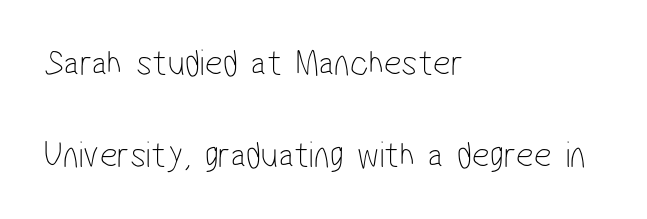
These lines keep a tight, regular rhythm from letter to letter. The typeface chosen for these lines omits serifs. Bold? No — there's no thickening of the strokes. The line-height multiplier appears high, well above default.
